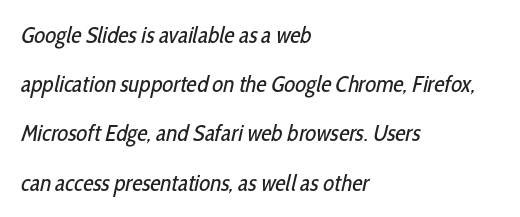
{"bold": "no", "underline": "no", "align": "left", "line_spacing": "loose", "line_spacing_ratio": 2.14, "letter_spacing": "normal", "letter_spacing_em": 0.0, "glyph_px": 23}
